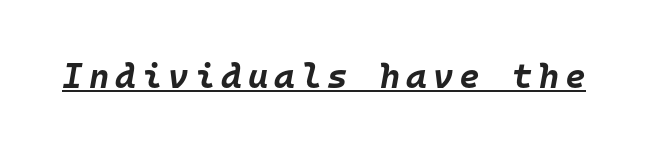
Q: Is the text bold? A: Yes.
Q: Is the text italic (slanted)? A: Yes, it leans right by about 10 degrees.
Q: Is the text underlined? A: Yes.
Q: Width (condensed, normal, or wide)? A: Normal.
Q: Stroke contrast? A: Low.
Q: x-height? A: Large.
Q: Monospaced? A: Yes.
